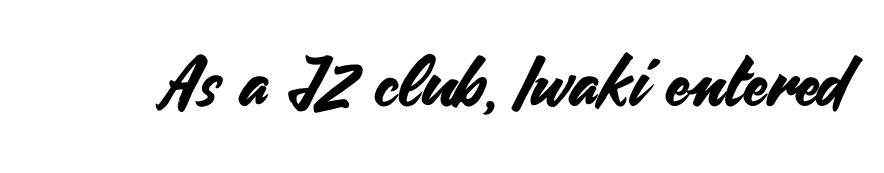
The image shows 69 px sans-serif type; set normal letter spacing, not underlined; medium stroke contrast and a small x-height.
